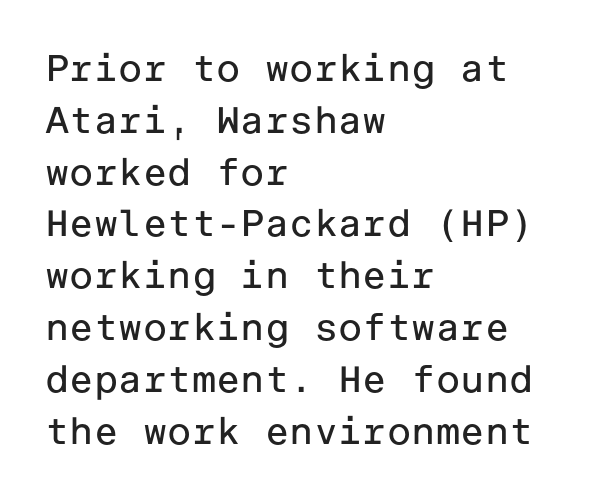
The image shows 37 px regular-weight sans-serif type, upright; set left-aligned, normal line spacing (1.4x), normal letter spacing, not underlined; low stroke contrast and a medium x-height.
